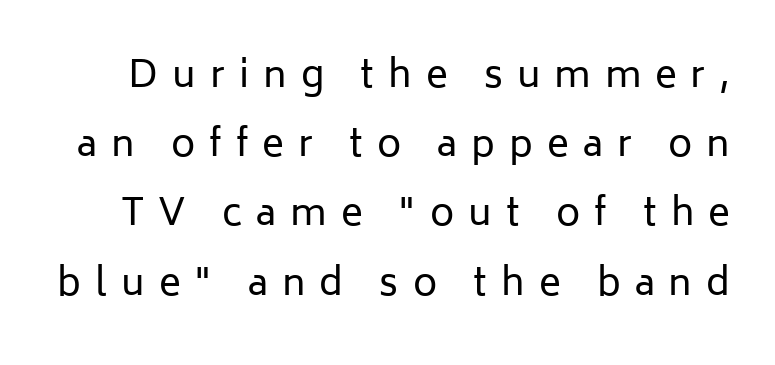
{"serif": "no", "italic": "no", "bold": "no", "weight": "regular", "width": "normal", "stroke_contrast": "low", "x_height": "medium", "monospaced": "no", "underline": "no", "line_spacing_ratio": 1.87, "letter_spacing": "wide", "letter_spacing_em": 0.38, "glyph_px": 37}
